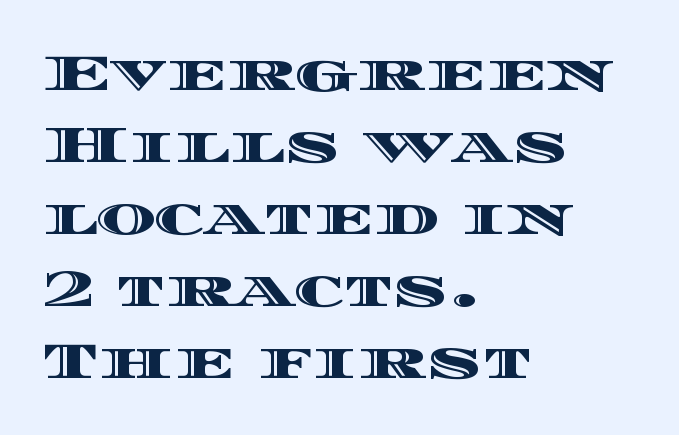
{"italic": "no", "width": "wide", "x_height": "large", "monospaced": "no", "underline": "no", "align": "left", "line_spacing": "normal", "line_spacing_ratio": 1.41, "letter_spacing": "normal", "letter_spacing_em": 0.0, "glyph_px": 51}
